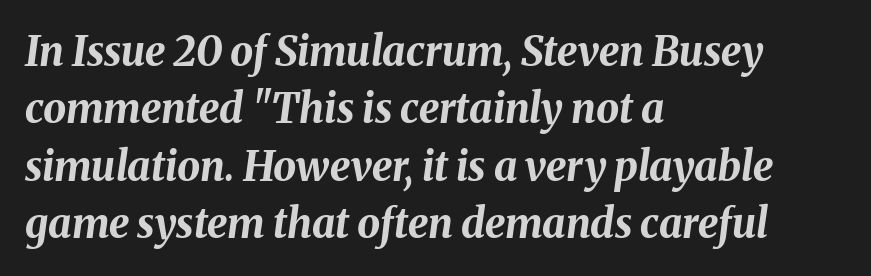
{"italic": "yes", "lean": "right", "slant_degrees": 8, "bold": "yes", "weight": "bold", "width": "normal", "stroke_contrast": "medium", "x_height": "medium", "monospaced": "no", "underline": "no", "align": "left", "line_spacing": "normal", "line_spacing_ratio": 1.4, "letter_spacing": "normal", "letter_spacing_em": 0.0, "glyph_px": 41}
